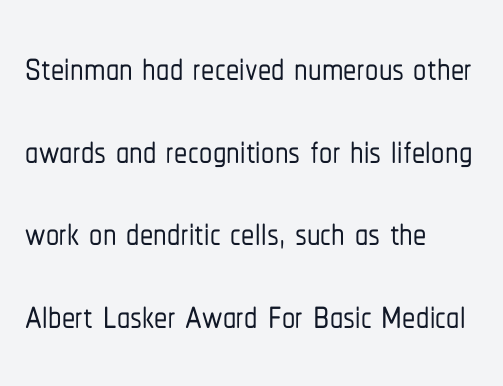
Q: Is the text italic (slanted)? A: No, it is upright.
Q: Is the typeface a serif or a sans-serif typeface? A: Sans-serif.
Q: Is the text underlined? A: No.
Q: How is the paragraph aligned? A: Left-aligned.
Q: Is the spacing between letters normal or unusually wide? A: Normal.
Q: Is the spacing between lines tight, normal or loose? A: Normal.
Q: Width (condensed, normal, or wide)? A: Condensed.
Q: Stroke contrast? A: Low.
Q: x-height? A: Medium.
Q: Monospaced? A: No.
